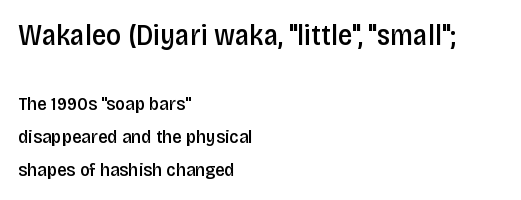
The baseline area is clear. Reading down the block, your eye returns to a fixed left position each line. The face used here is rendered with its standard letterfit. Reading top to bottom, the characters get smaller at the block break.
